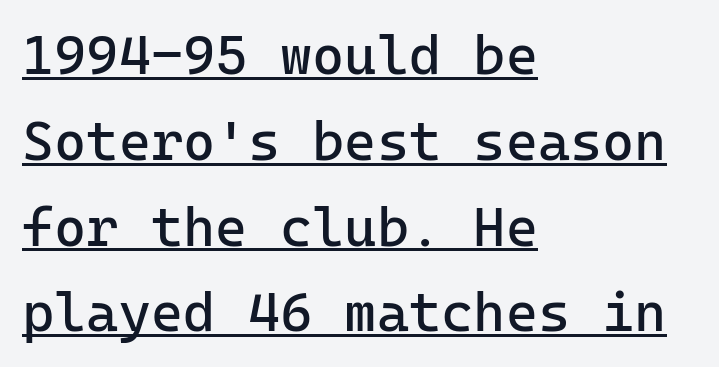
Q: Is the text bold? A: No.
Q: Is the text italic (slanted)? A: No, it is upright.
Q: Is the typeface a serif or a sans-serif typeface? A: Sans-serif.
Q: Is the text underlined? A: Yes.
Q: How is the paragraph aligned? A: Left-aligned.
Q: Is the spacing between letters normal or unusually wide? A: Normal.
Q: Is the spacing between lines tight, normal or loose? A: Normal.
Q: Width (condensed, normal, or wide)? A: Normal.
Q: Stroke contrast? A: Low.
Q: x-height? A: Medium.
